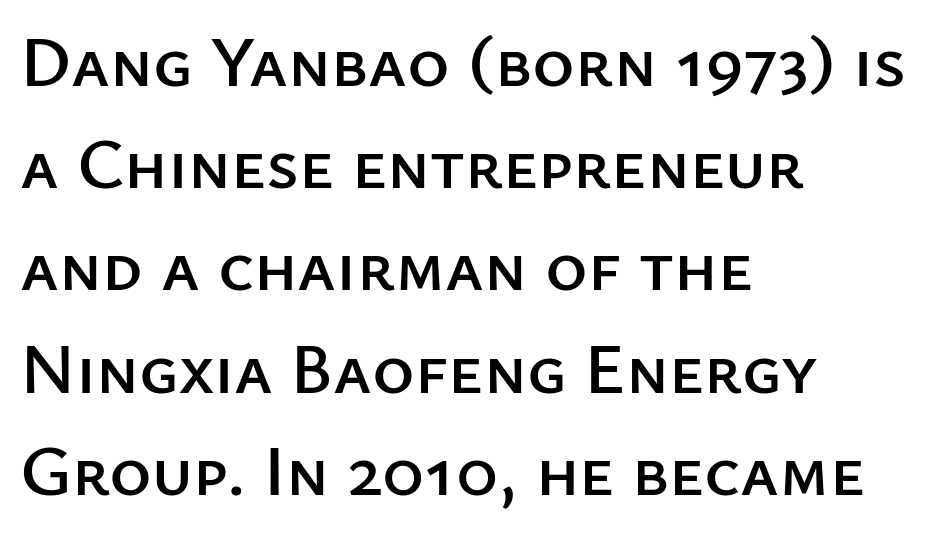
Italic: no, the glyphs are upright roman. The horizontal fit of the characters is conventional and even. Teacher's note: observe the even left margin — that is flush-left alignment. The rendering uses a moderate line-height, typical for paragraphs.
